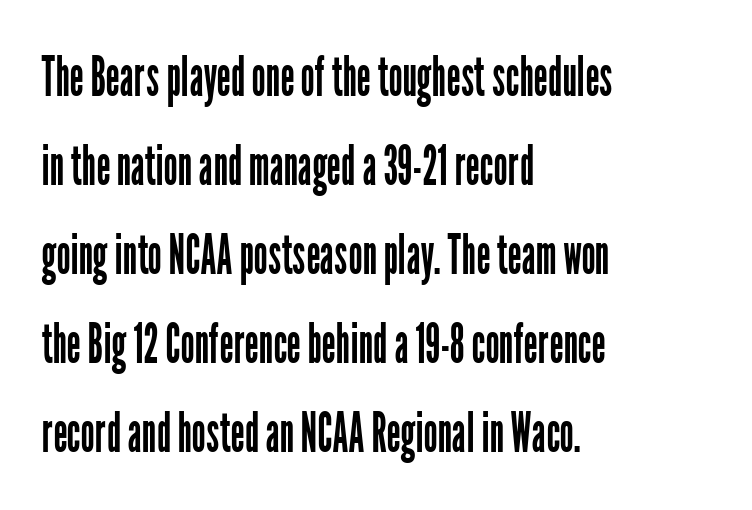
{"serif": "no", "italic": "no", "bold": "no", "weight": "regular", "width": "condensed", "stroke_contrast": "low", "x_height": "medium", "monospaced": "no", "underline": "no", "align": "left", "line_spacing": "normal", "line_spacing_ratio": 1.59, "letter_spacing": "normal", "letter_spacing_em": 0.0, "glyph_px": 56}
